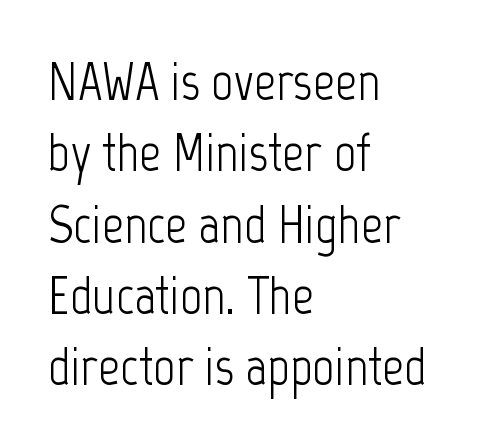
Every row of glyphs begins at an identical x-position on the left. Quick note: not italic, upright. The letters sit at their default tracking, neither squeezed nor spread. What kind of face is this? One without serifs — a sans.
